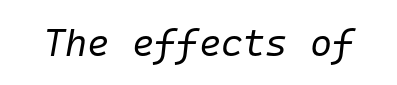
The image shows 38 px regular-weight type, italic (leaning right), monospaced; set normal letter spacing, not underlined; low stroke contrast and a medium x-height.
